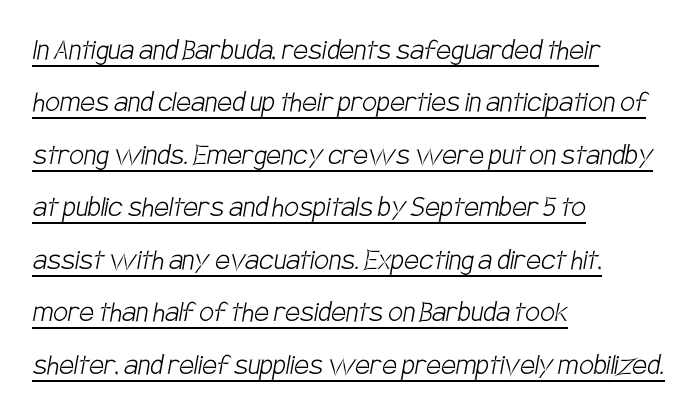
{"serif": "no", "bold": "no", "weight": "light", "width": "condensed", "stroke_contrast": "low", "x_height": "large", "monospaced": "no", "underline": "yes", "align": "left", "line_spacing": "normal", "line_spacing_ratio": 1.59, "letter_spacing": "normal", "letter_spacing_em": 0.0, "glyph_px": 33}
